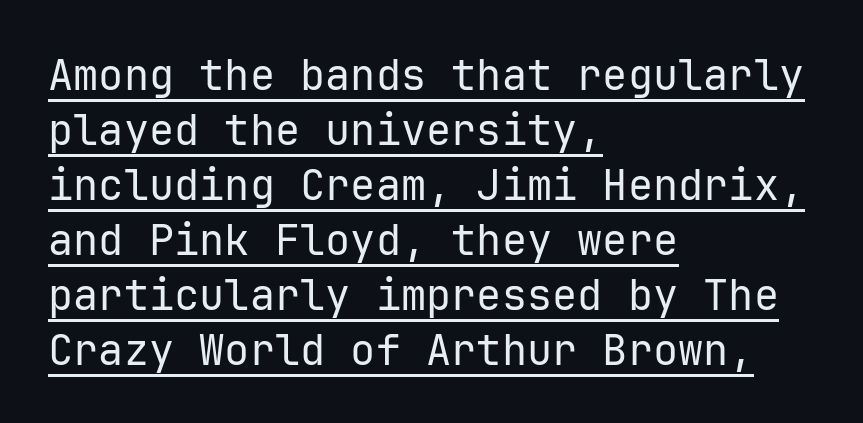
The image shows 42 px regular-weight sans-serif type, upright, monospaced; set left-aligned, normal line spacing (1.31x), normal letter spacing, underlined; low stroke contrast and a medium x-height.
